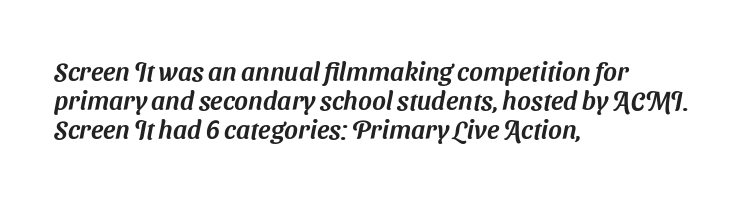
The image shows 26 px text type; set left-aligned, tight line spacing (1.12x), normal letter spacing, not underlined.
